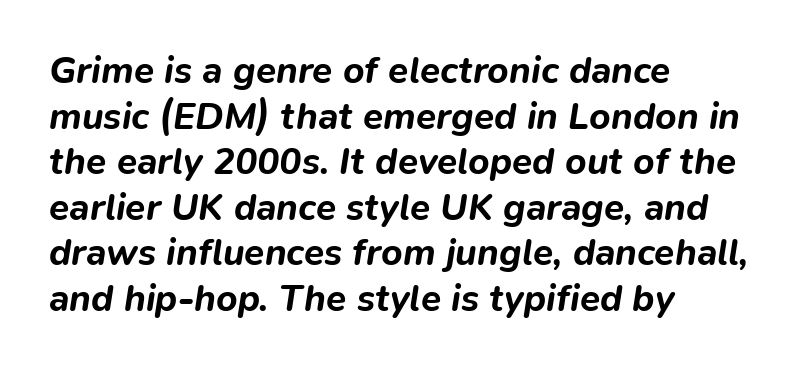
{"italic": "yes", "lean": "right", "slant_degrees": 9, "bold": "yes", "weight": "bold", "width": "normal", "stroke_contrast": "low", "x_height": "medium", "monospaced": "no", "underline": "no", "align": "left", "line_spacing_ratio": 1.23, "letter_spacing": "normal", "letter_spacing_em": 0.0, "glyph_px": 37}
